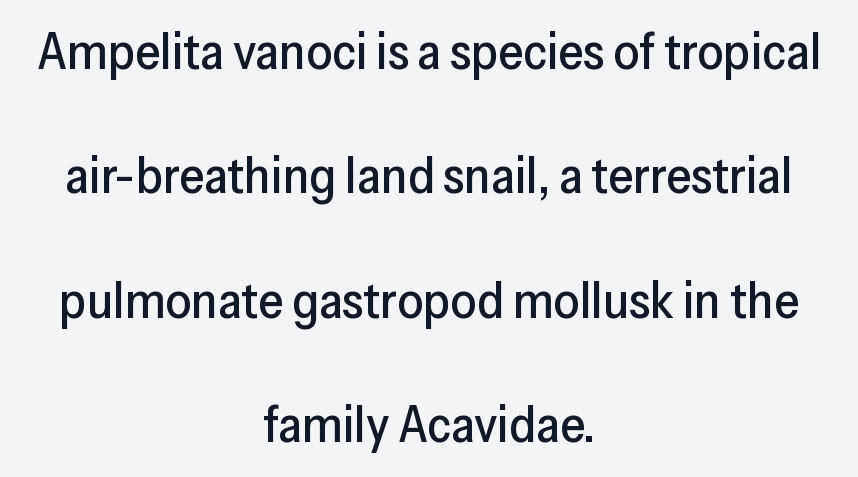
The image shows 51 px sans-serif type, upright; set centered, loose line spacing (2.44x), normal letter spacing, not underlined; low stroke contrast and a medium x-height.
